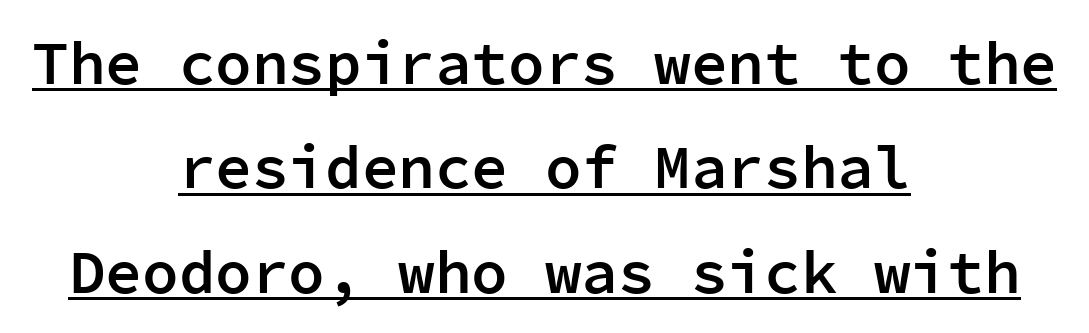
The passage is arranged like a title page — every line centered. This is underlined copy, the kind a proofreader might mark for attention. The letters sit at their default tracking, neither squeezed nor spread. Each letter, wide or thin by design, is forced into the same width here.
